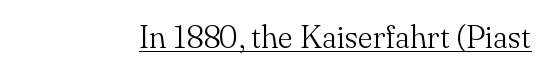
The image shows 32 px light serif type, upright; set normal letter spacing, underlined; medium stroke contrast and a small x-height.
